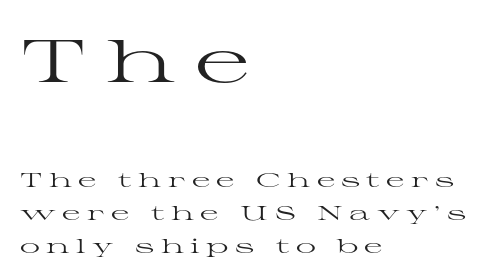
Q: Is the text bold? A: No.
Q: Is the text italic (slanted)? A: No, it is upright.
Q: Is the typeface a serif or a sans-serif typeface? A: Serif.
Q: Is the text underlined? A: No.
Q: How is the paragraph aligned? A: Left-aligned.
Q: Is the spacing between letters normal or unusually wide? A: Unusually wide.
Q: Is the spacing between lines tight, normal or loose? A: Normal.
Q: Which block of text is set in a larger size, the first (top) or the second (bottom)? A: The first (top) one.
Q: Width (condensed, normal, or wide)? A: Wide.
Q: Stroke contrast? A: High.
Q: x-height? A: Medium.
Q: Monospaced? A: No.
